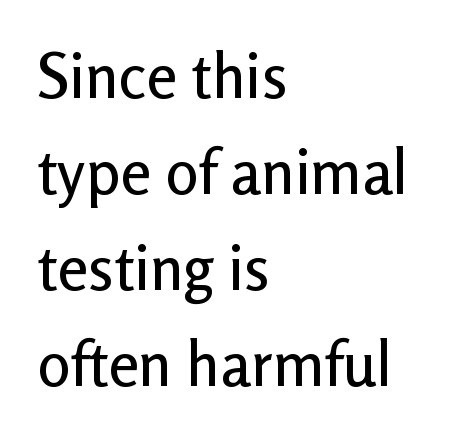
Q: Is the text italic (slanted)? A: No, it is upright.
Q: Is the typeface a serif or a sans-serif typeface? A: Sans-serif.
Q: Is the text underlined? A: No.
Q: How is the paragraph aligned? A: Left-aligned.
Q: Is the spacing between letters normal or unusually wide? A: Normal.
Q: Is the spacing between lines tight, normal or loose? A: Normal.
Q: Width (condensed, normal, or wide)? A: Normal.
Q: Stroke contrast? A: Low.
Q: x-height? A: Medium.
Q: Monospaced? A: No.
